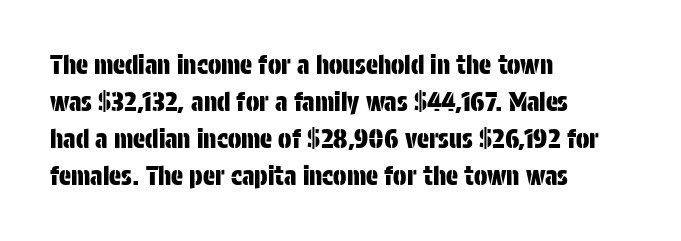
The image shows 25 px text type, upright; set left-aligned, normal line spacing (1.48x), normal letter spacing, not underlined.
